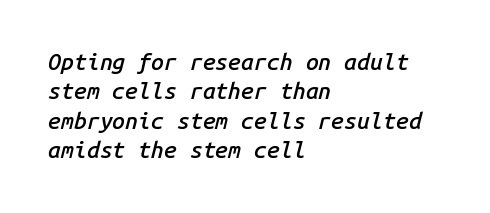
Q: Is the text bold? A: Semi-bold.
Q: Is the text italic (slanted)? A: Yes, it leans right by about 14 degrees.
Q: Is the text underlined? A: No.
Q: How is the paragraph aligned? A: Left-aligned.
Q: Is the spacing between letters normal or unusually wide? A: Normal.
Q: Is the spacing between lines tight, normal or loose? A: Normal.
